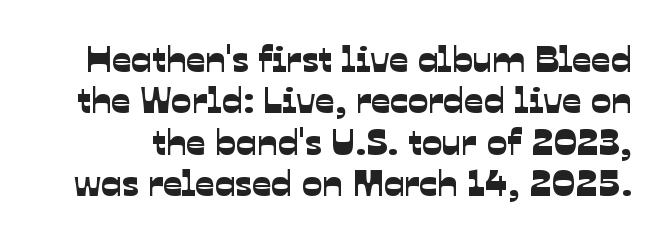
The image shows 38 px sans-serif type; set tight line spacing (1.09x), normal letter spacing, not underlined; low stroke contrast and a medium x-height.
